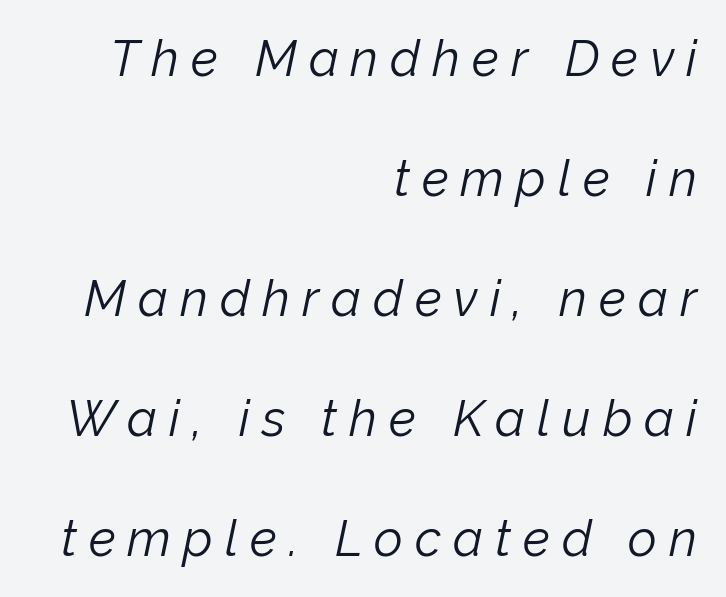
The foot of each line stays bare and open. This sample has the flowing, uneven cadence of proportional lettering. Leading: increased. Notice how the passage keeps a crisp vertical edge on the right only.
